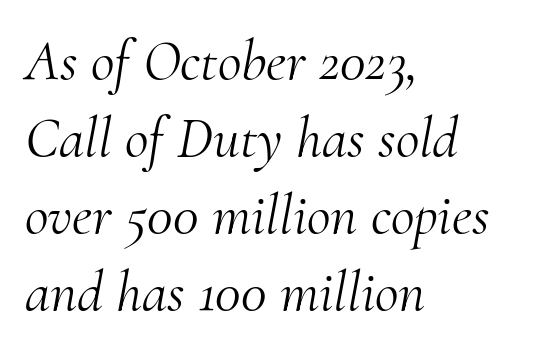
Q: Is the text bold? A: No.
Q: Is the text italic (slanted)? A: Yes, it leans right by about 10 degrees.
Q: Is the typeface a serif or a sans-serif typeface? A: Serif.
Q: Is the text underlined? A: No.
Q: How is the paragraph aligned? A: Left-aligned.
Q: Is the spacing between letters normal or unusually wide? A: Normal.
Q: Is the spacing between lines tight, normal or loose? A: Normal.
Q: Width (condensed, normal, or wide)? A: Normal.
Q: Stroke contrast? A: Medium.
Q: x-height? A: Small.
Q: Monospaced? A: No.
